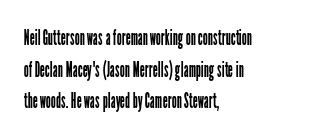
{"italic": "no", "bold": "no", "underline": "no", "align": "left", "line_spacing": "normal", "line_spacing_ratio": 1.44, "letter_spacing": "normal", "letter_spacing_em": 0.0, "glyph_px": 22}
